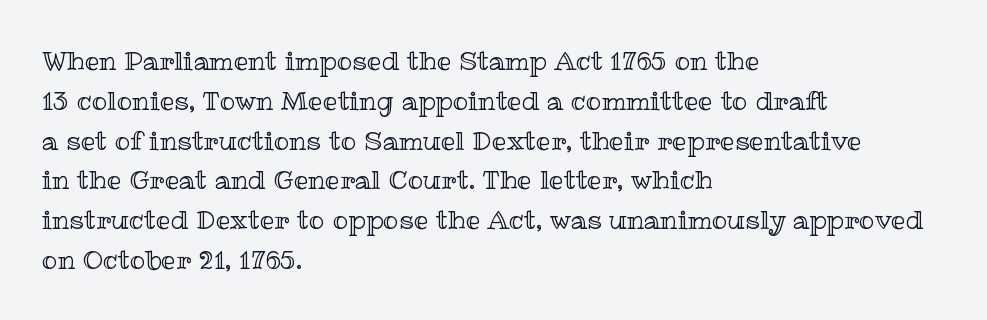
How would I describe the line gaps? Plain and ordinary. Does extra space separate the letters? No, they use regular spacing. These lines stack with their left ends in a neat column. Underlining? Definitely not there. Quick note: not italic, upright.
